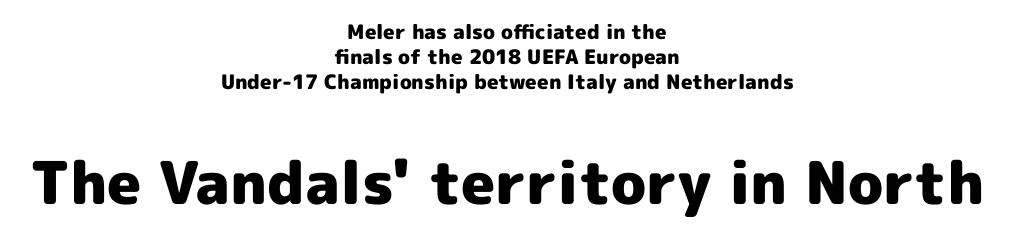
Stroke terminals: plain, sans-serif. Quick note: not italic, upright. Compared with a flush-left layout, this one balances lines on the center instead. Lines of text with bare space underneath.
